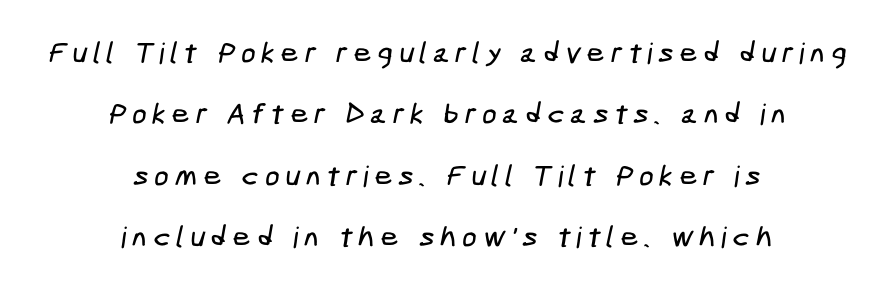
{"serif": "no", "width": "condensed", "stroke_contrast": "low", "x_height": "medium", "underline": "no", "align": "center", "line_spacing": "loose", "line_spacing_ratio": 2.12, "glyph_px": 29}
